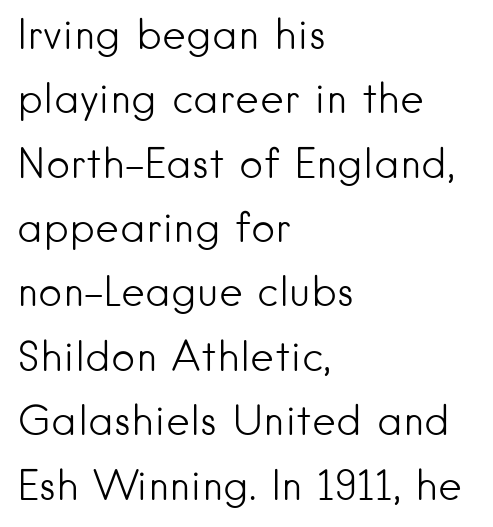
The type sits square on the baseline with zero lean. The rows are spaced the way most documents space them. Here the designer chose a conventional face with non-uniform glyph widths. Here the glyphs are tracked normally, forming tight word shapes.
